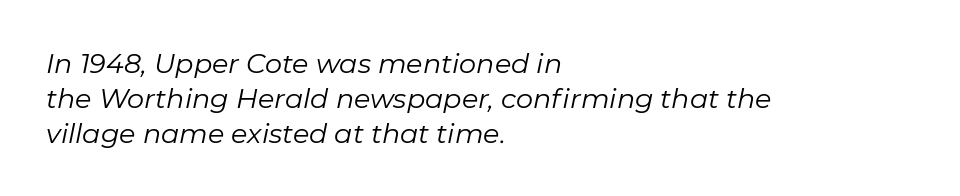
The image shows 27 px text type, italic (leaning right); set left-aligned, normal line spacing (1.29x), normal letter spacing, not underlined.
